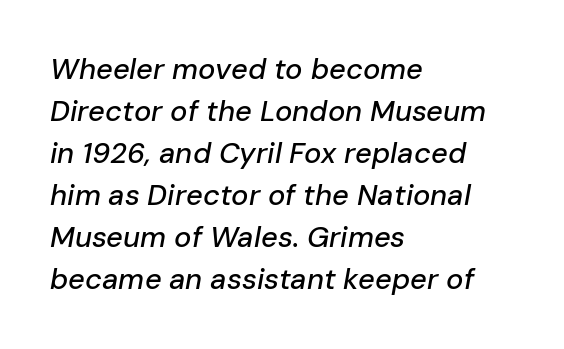
The image shows 29 px text type, italic (leaning right); set left-aligned, normal line spacing (1.45x), normal letter spacing, not underlined; low stroke contrast and a medium x-height.
